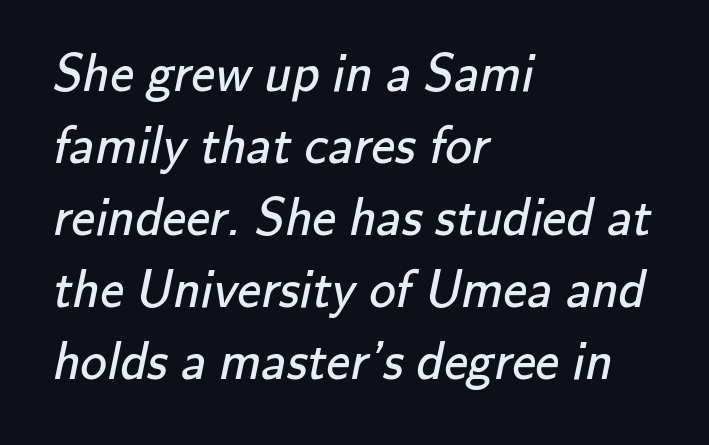
Q: Is the text bold? A: No.
Q: Is the typeface a serif or a sans-serif typeface? A: Sans-serif.
Q: Is the text underlined? A: No.
Q: How is the paragraph aligned? A: Left-aligned.
Q: Is the spacing between letters normal or unusually wide? A: Normal.
Q: Is the spacing between lines tight, normal or loose? A: Normal.
Q: Width (condensed, normal, or wide)? A: Normal.
Q: Stroke contrast? A: Low.
Q: x-height? A: Small.
Q: Monospaced? A: No.
